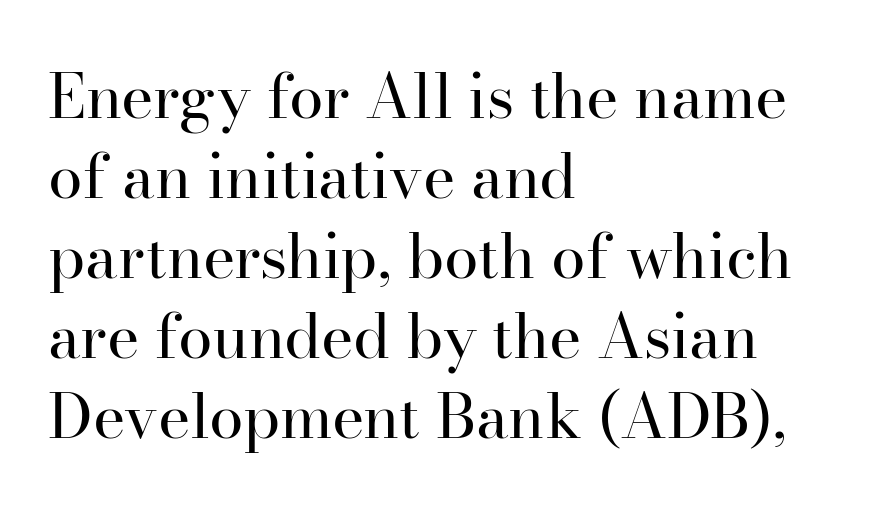
The image shows 62 px regular-weight serif type, upright; set left-aligned, normal line spacing (1.29x), normal letter spacing, not underlined; high stroke contrast and a small x-height.
